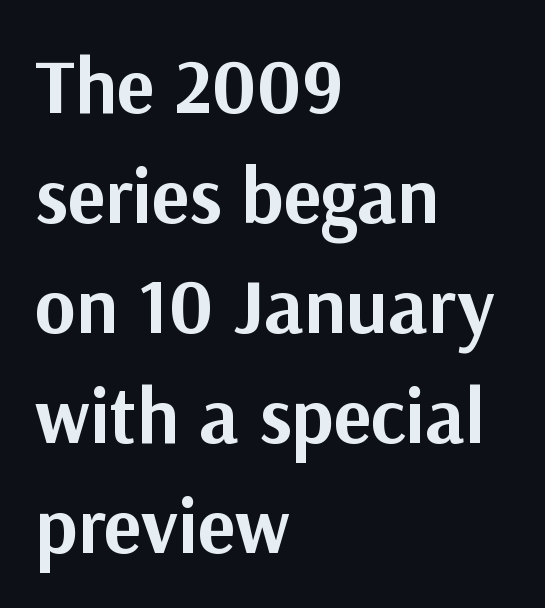
{"serif": "no", "italic": "no", "bold": "yes", "weight": "bold", "width": "normal", "stroke_contrast": "medium", "x_height": "medium", "monospaced": "no", "underline": "no", "align": "left", "line_spacing": "normal", "line_spacing_ratio": 1.41, "letter_spacing": "normal", "letter_spacing_em": 0.0, "glyph_px": 78}
